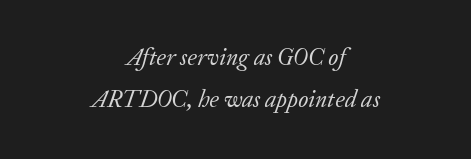
Notice how the passage keeps no hard edge, just a central spine. Glance below the letters and you will spot only blank space. A typesetter would call this zero additional tracking. The axis of the letterforms is tilted away from vertical.
